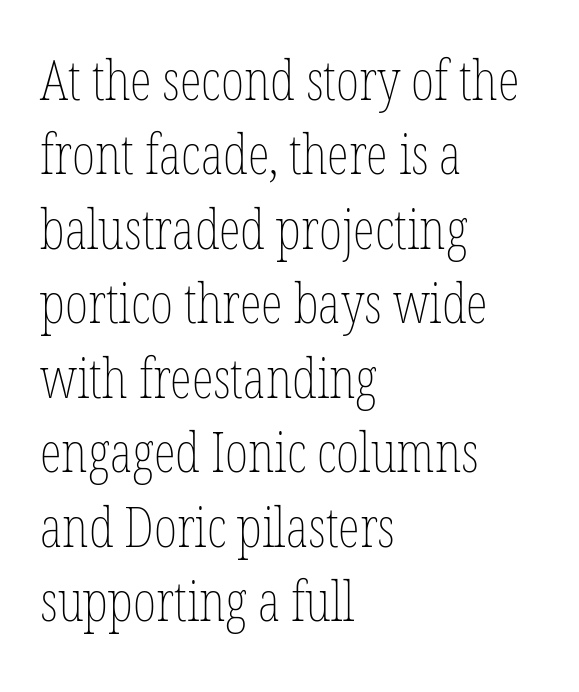
Q: Is the text bold? A: No.
Q: Is the text italic (slanted)? A: No, it is upright.
Q: Is the text underlined? A: No.
Q: How is the paragraph aligned? A: Left-aligned.
Q: Is the spacing between letters normal or unusually wide? A: Normal.
Q: Is the spacing between lines tight, normal or loose? A: Normal.
Q: Width (condensed, normal, or wide)? A: Condensed.
Q: Stroke contrast? A: Low.
Q: x-height? A: Medium.
Q: Monospaced? A: No.
